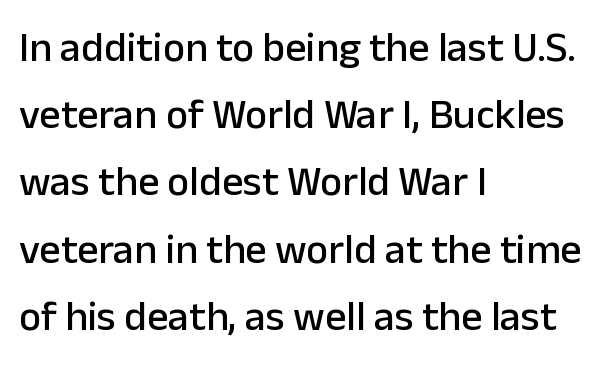
Q: Is the text italic (slanted)? A: No, it is upright.
Q: Is the typeface a serif or a sans-serif typeface? A: Sans-serif.
Q: Is the text underlined? A: No.
Q: How is the paragraph aligned? A: Left-aligned.
Q: Is the spacing between letters normal or unusually wide? A: Normal.
Q: Is the spacing between lines tight, normal or loose? A: Normal.
Q: Width (condensed, normal, or wide)? A: Normal.
Q: Stroke contrast? A: Low.
Q: x-height? A: Medium.
Q: Monospaced? A: No.
